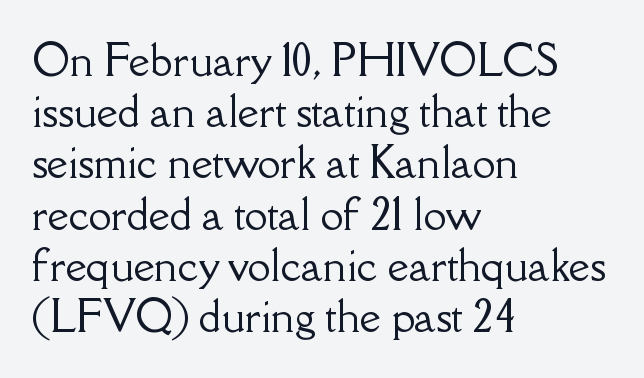
{"serif": "yes", "italic": "no", "width": "normal", "stroke_contrast": "low", "x_height": "small", "monospaced": "no", "underline": "no", "align": "left", "line_spacing": "normal", "line_spacing_ratio": 1.25, "letter_spacing": "normal", "letter_spacing_em": 0.0, "glyph_px": 41}
